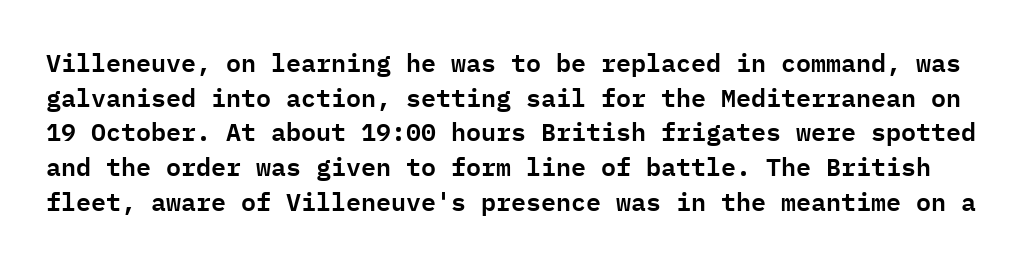
{"italic": "no", "underline": "no", "line_spacing": "normal", "line_spacing_ratio": 1.39, "letter_spacing": "normal", "letter_spacing_em": 0.0, "glyph_px": 25}
